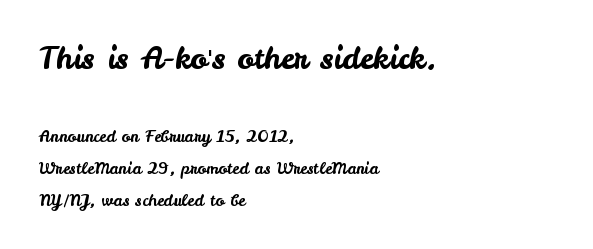
The image shows 31 px sans-serif type; set left-aligned, loose line spacing (2.0x), normal letter spacing, not underlined; the first (top) block is 1.94x larger; low stroke contrast and a small x-height.
